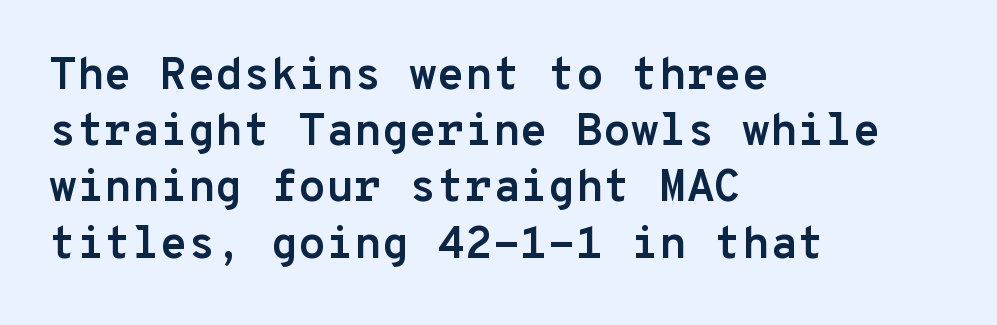
Q: Is the text bold? A: Yes.
Q: Is the text italic (slanted)? A: No, it is upright.
Q: Is the typeface a serif or a sans-serif typeface? A: Sans-serif.
Q: Is the text underlined? A: No.
Q: How is the paragraph aligned? A: Left-aligned.
Q: Is the spacing between letters normal or unusually wide? A: Normal.
Q: Is the spacing between lines tight, normal or loose? A: Normal.
Q: Width (condensed, normal, or wide)? A: Normal.
Q: Stroke contrast? A: Low.
Q: x-height? A: Medium.
Q: Monospaced? A: Yes.
